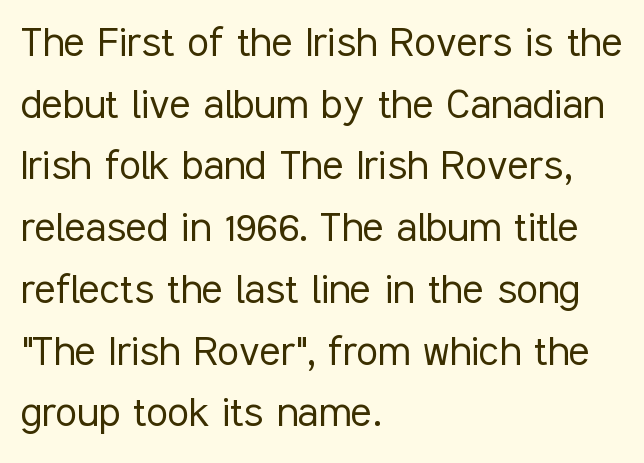
Q: Is the text bold? A: No.
Q: Is the text italic (slanted)? A: No, it is upright.
Q: Is the typeface a serif or a sans-serif typeface? A: Sans-serif.
Q: Is the text underlined? A: No.
Q: How is the paragraph aligned? A: Left-aligned.
Q: Is the spacing between letters normal or unusually wide? A: Normal.
Q: Is the spacing between lines tight, normal or loose? A: Normal.
Q: Width (condensed, normal, or wide)? A: Condensed.
Q: Stroke contrast? A: Low.
Q: x-height? A: Medium.
Q: Monospaced? A: No.
